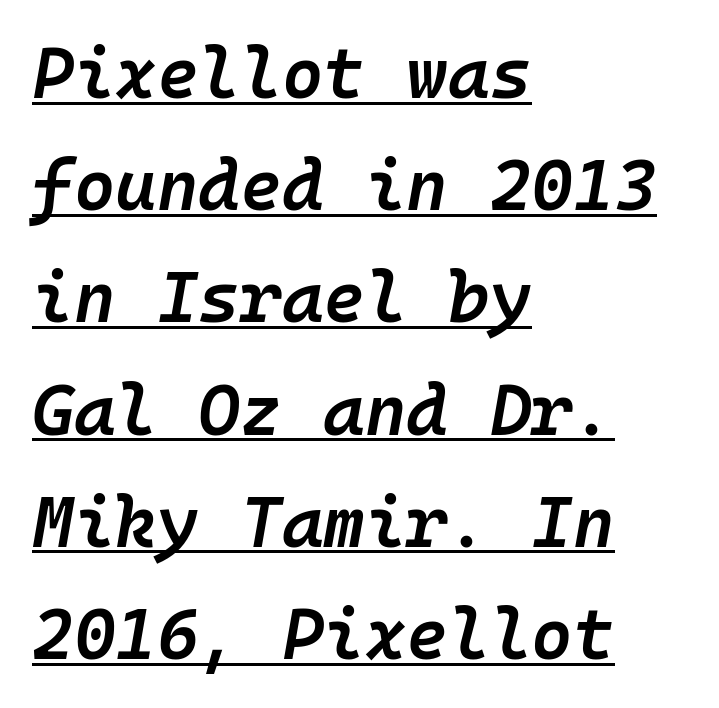
Q: Is the text bold? A: Semi-bold.
Q: Is the text italic (slanted)? A: Yes, it leans right by about 10 degrees.
Q: Is the text underlined? A: Yes.
Q: How is the paragraph aligned? A: Left-aligned.
Q: Is the spacing between letters normal or unusually wide? A: Normal.
Q: Is the spacing between lines tight, normal or loose? A: Normal.
Q: Width (condensed, normal, or wide)? A: Normal.
Q: Stroke contrast? A: Low.
Q: x-height? A: Medium.
Q: Monospaced? A: Yes.
